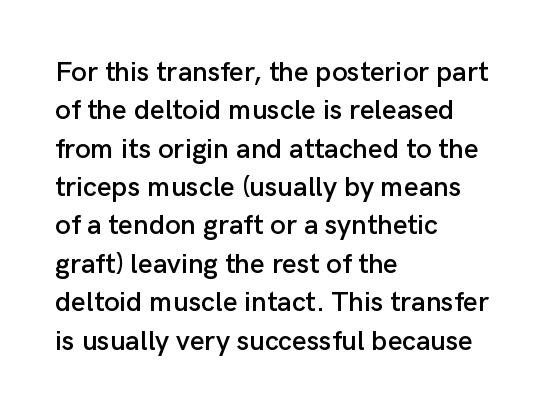
{"serif": "no", "italic": "no", "width": "normal", "stroke_contrast": "low", "x_height": "medium", "monospaced": "no", "underline": "no", "align": "left", "line_spacing": "normal", "line_spacing_ratio": 1.37, "letter_spacing": "normal", "letter_spacing_em": 0.0, "glyph_px": 28}
